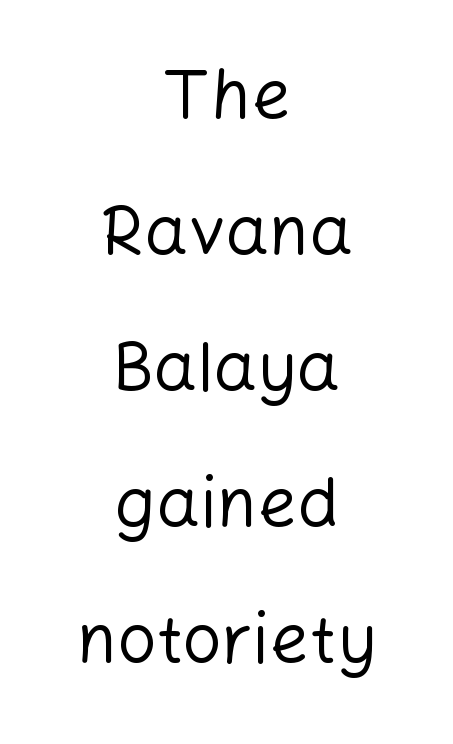
Q: Is the text bold? A: No.
Q: Is the text italic (slanted)? A: No, it is upright.
Q: Is the typeface a serif or a sans-serif typeface? A: Sans-serif.
Q: Is the text underlined? A: No.
Q: How is the paragraph aligned? A: Centered.
Q: Is the spacing between letters normal or unusually wide? A: Normal.
Q: Is the spacing between lines tight, normal or loose? A: Loose.
Q: Width (condensed, normal, or wide)? A: Normal.
Q: Stroke contrast? A: Low.
Q: x-height? A: Medium.
Q: Monospaced? A: No.
